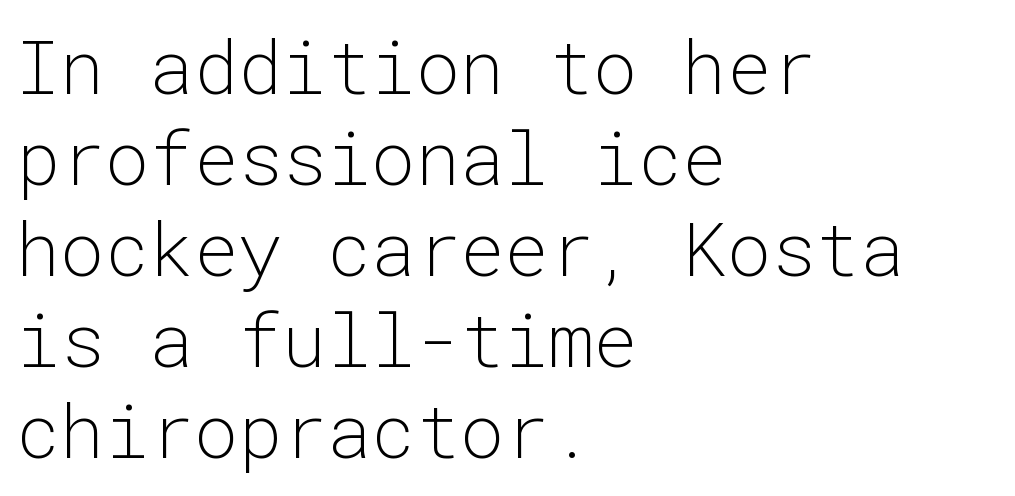
{"serif": "no", "italic": "no", "bold": "no", "weight": "light", "width": "normal", "stroke_contrast": "low", "x_height": "medium", "monospaced": "yes", "underline": "no", "align": "left", "line_spacing_ratio": 1.23, "letter_spacing": "normal", "letter_spacing_em": 0.0, "glyph_px": 74}
